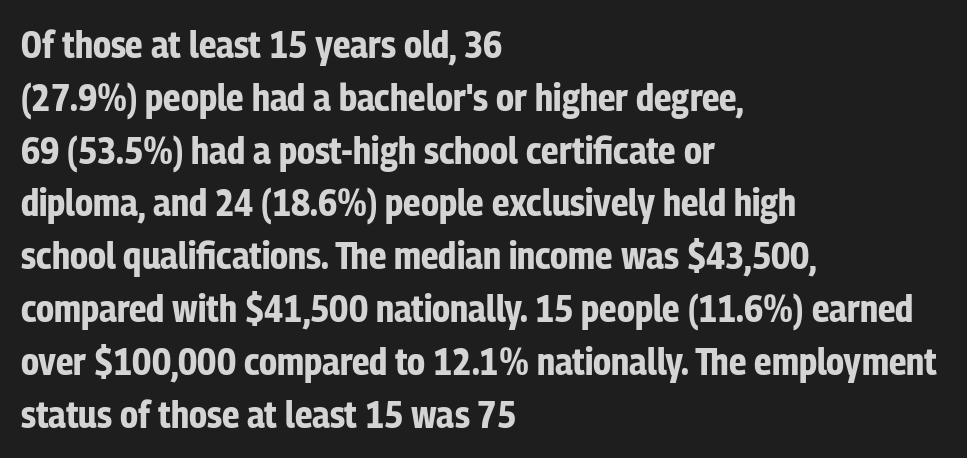
The strokes are fattened all the way to bold. Which margin do the lines hug? The left one — the right edge is uneven. Default kerning and tracking; the words read as compact shapes. These lines are rendered in a variable-pitch font.
